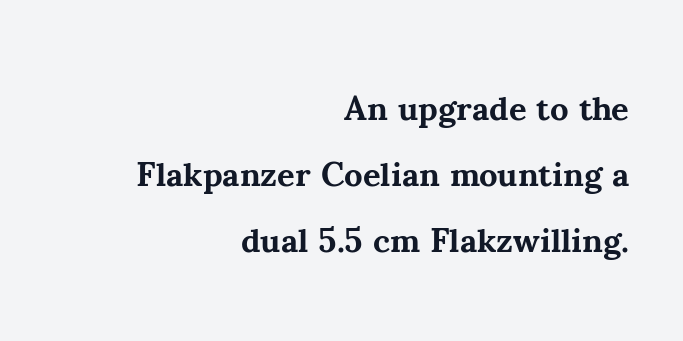
The image shows 34 px bold serif type, upright; set right-aligned, loose line spacing (1.94x), normal letter spacing, not underlined; medium stroke contrast and a small x-height.
